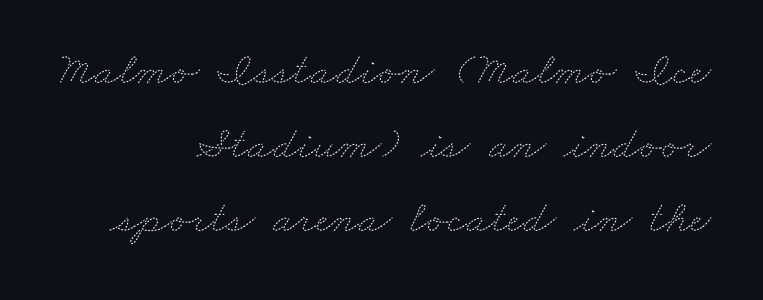
The image shows 46 px thin, wide type; set right-aligned, normal line spacing (1.61x), normal letter spacing, not underlined; medium stroke contrast and a small x-height.
